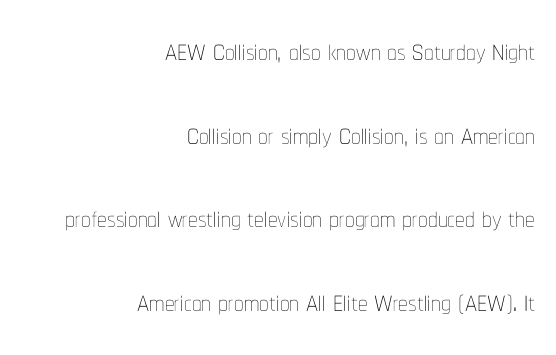
The image shows 38 px thin, condensed type, upright; set right-aligned, loose line spacing (2.2x), normal letter spacing, not underlined; low stroke contrast and a medium x-height.
